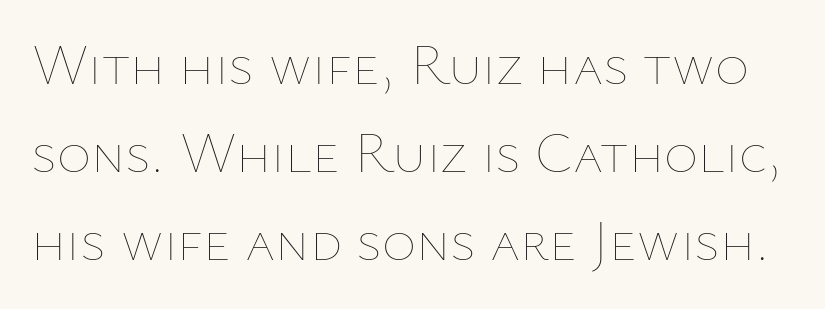
Nope, not italic — everything's standing straight. Default kerning and tracking; the words read as compact shapes. This sample has the flowing, uneven cadence of proportional lettering. Regarding leading, the lines here are spaced in the standard way. Unmarked baselines from the first word to the last.
